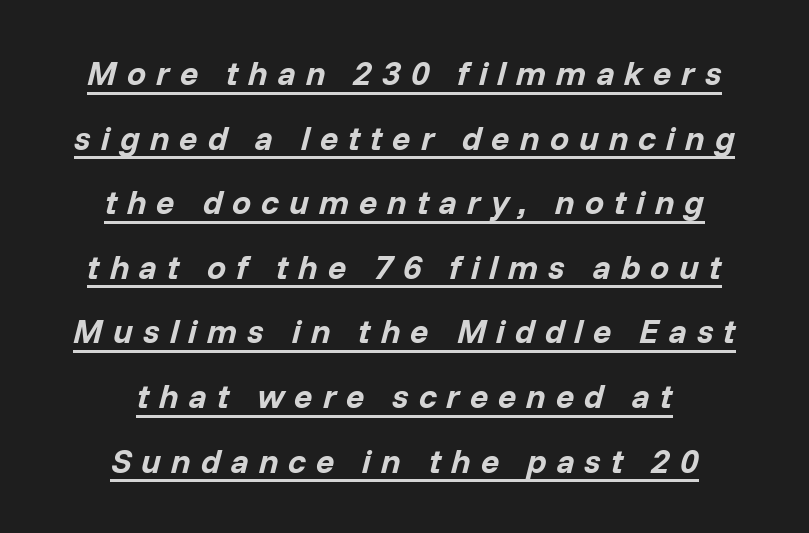
{"italic": "yes", "lean": "right", "slant_degrees": 14, "bold": "yes", "weight": "bold", "width": "normal", "stroke_contrast": "low", "x_height": "medium", "monospaced": "no", "underline": "yes", "align": "center", "line_spacing": "loose", "line_spacing_ratio": 1.9, "letter_spacing": "wide", "letter_spacing_em": 0.29, "glyph_px": 34}
